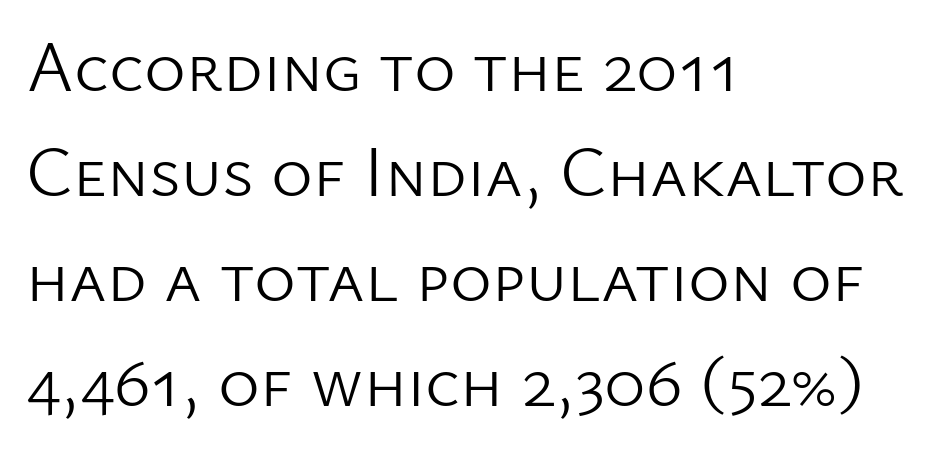
The image shows 71 px light sans-serif type, upright; set left-aligned, normal line spacing (1.48x), normal letter spacing, not underlined; low stroke contrast and a medium x-height.
